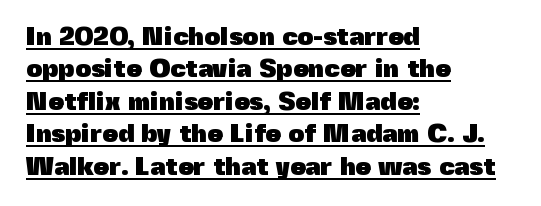
Q: Is the text bold? A: Yes.
Q: Is the text italic (slanted)? A: No, it is upright.
Q: Is the text underlined? A: Yes.
Q: How is the paragraph aligned? A: Left-aligned.
Q: Is the spacing between letters normal or unusually wide? A: Normal.
Q: Is the spacing between lines tight, normal or loose? A: Normal.
